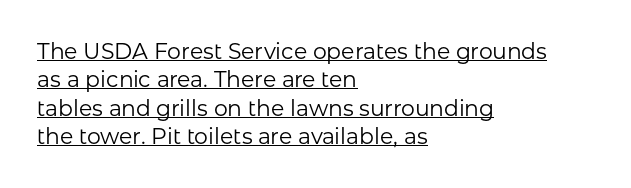
Q: Is the text bold? A: No.
Q: Is the text italic (slanted)? A: No, it is upright.
Q: Is the text underlined? A: Yes.
Q: How is the paragraph aligned? A: Left-aligned.
Q: Is the spacing between letters normal or unusually wide? A: Normal.
Q: Is the spacing between lines tight, normal or loose? A: Normal.
